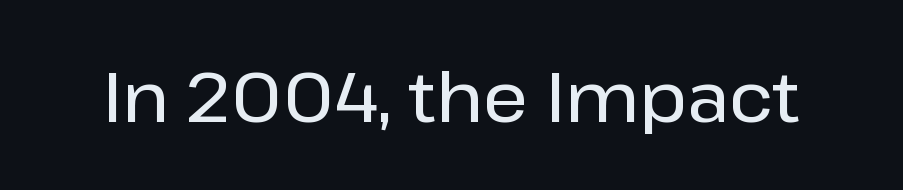
The image shows 70 px sans-serif type, upright; set normal letter spacing, not underlined; low stroke contrast and a medium x-height.
